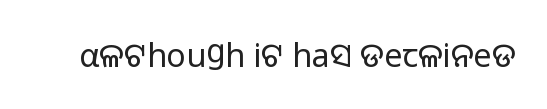
Q: Is the text bold? A: No.
Q: Is the text italic (slanted)? A: No, it is upright.
Q: Is the typeface a serif or a sans-serif typeface? A: Sans-serif.
Q: Is the text underlined? A: No.
Q: Is the spacing between letters normal or unusually wide? A: Normal.
Q: Width (condensed, normal, or wide)? A: Normal.
Q: Stroke contrast? A: Low.
Q: x-height? A: Medium.
Q: Monospaced? A: No.
